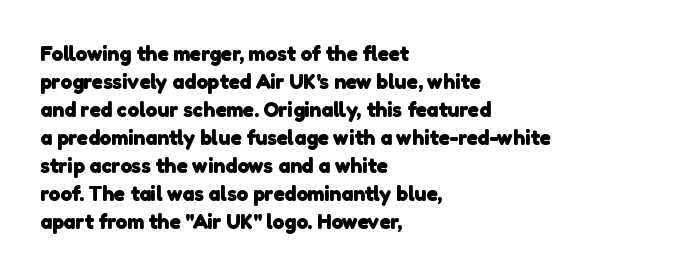
The image shows 21 px bold type; set left-aligned, normal line spacing (1.33x), normal letter spacing, not underlined.
